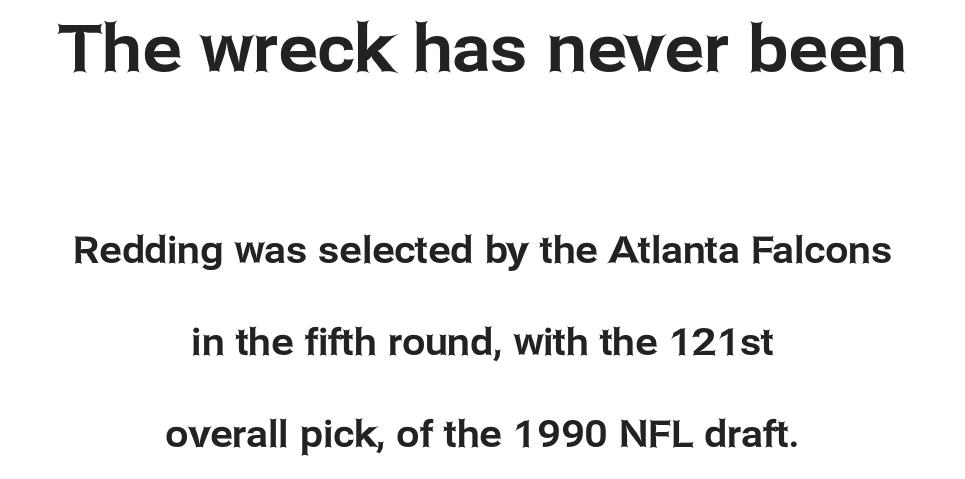
Does extra space separate the letters? No, they use regular spacing. The designer dialed line spacing up above the default. A sans-serif font was chosen for this passage. You could not count columns in this text — the font is proportionally spaced. A centered setting, common on invitations and titles, is used for this passage.
